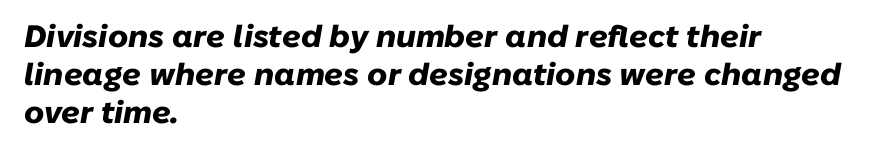
{"italic": "yes", "lean": "right", "slant_degrees": 10, "bold": "yes", "weight": "heavy", "width": "normal", "stroke_contrast": "low", "x_height": "medium", "monospaced": "no", "underline": "no", "align": "left", "line_spacing_ratio": 1.23, "letter_spacing": "normal", "letter_spacing_em": 0.0, "glyph_px": 31}
